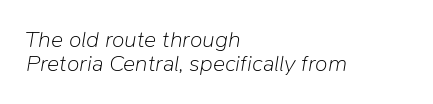
{"italic": "yes", "lean": "right", "slant_degrees": 9, "bold": "no", "underline": "no", "align": "left", "line_spacing": "tight", "line_spacing_ratio": 1.06, "letter_spacing": "normal", "letter_spacing_em": 0.0, "glyph_px": 23}
